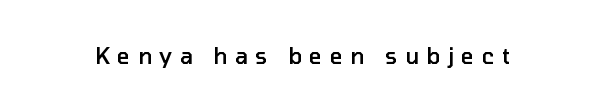
The image shows 22 px text type, upright; set unusually wide letter spacing (+0.34 em), not underlined.
